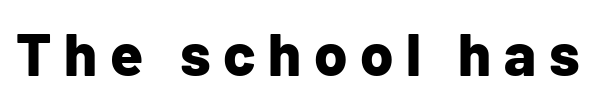
Q: Is the text bold? A: Yes.
Q: Is the text italic (slanted)? A: No, it is upright.
Q: Is the typeface a serif or a sans-serif typeface? A: Sans-serif.
Q: Is the text underlined? A: No.
Q: Is the spacing between letters normal or unusually wide? A: Unusually wide.
Q: Width (condensed, normal, or wide)? A: Normal.
Q: Stroke contrast? A: Low.
Q: x-height? A: Medium.
Q: Monospaced? A: No.
